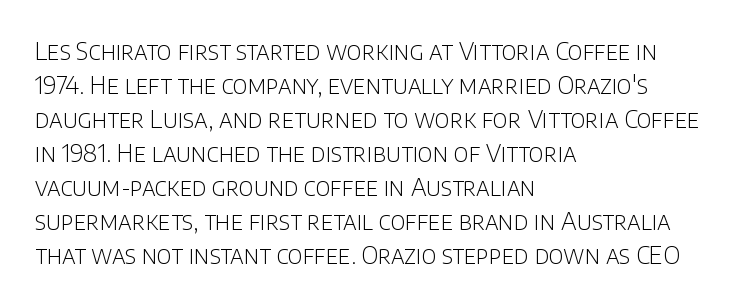
Q: Is the text bold? A: No.
Q: Is the text italic (slanted)? A: No, it is upright.
Q: Is the text underlined? A: No.
Q: How is the paragraph aligned? A: Left-aligned.
Q: Is the spacing between letters normal or unusually wide? A: Normal.
Q: Is the spacing between lines tight, normal or loose? A: Normal.
